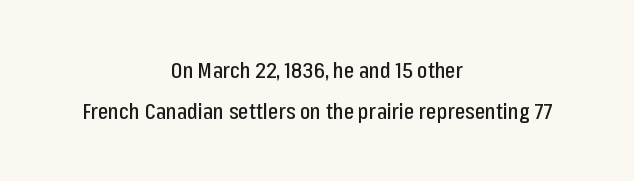
{"italic": "no", "underline": "no", "align": "center", "line_spacing_ratio": 1.87, "letter_spacing": "normal", "letter_spacing_em": 0.0, "glyph_px": 22}
